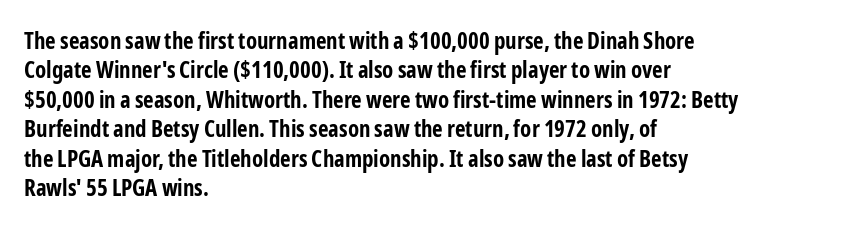
{"italic": "no", "bold": "yes", "underline": "no", "align": "left", "line_spacing": "normal", "line_spacing_ratio": 1.28, "letter_spacing": "normal", "letter_spacing_em": 0.0, "glyph_px": 23}
